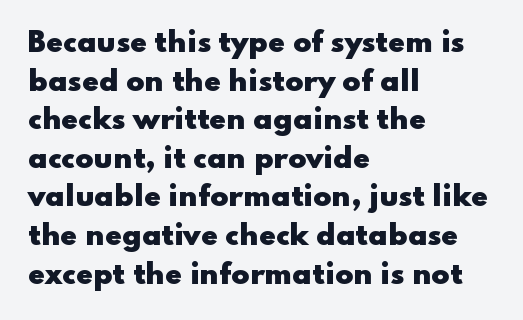
Q: Is the text bold? A: Yes.
Q: Is the text italic (slanted)? A: No, it is upright.
Q: Is the text underlined? A: No.
Q: How is the paragraph aligned? A: Left-aligned.
Q: Is the spacing between letters normal or unusually wide? A: Normal.
Q: Is the spacing between lines tight, normal or loose? A: Normal.
